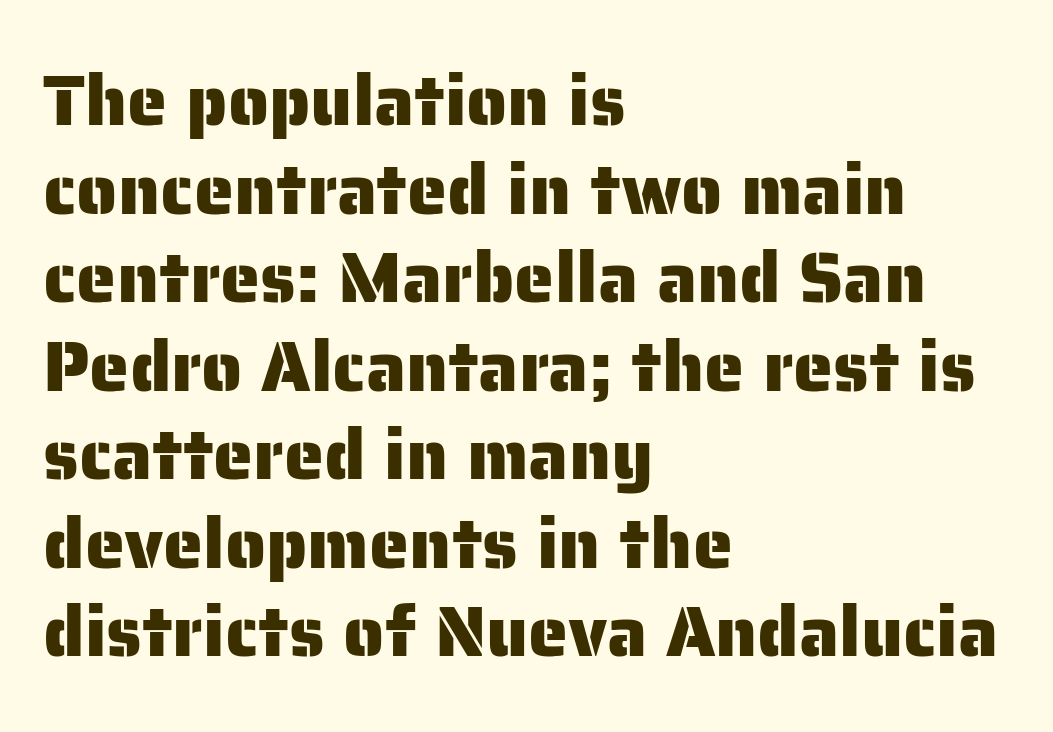
The image shows 72 px sans-serif type, upright; set left-aligned, line spacing 1.23x, normal letter spacing, not underlined; low stroke contrast and a medium x-height.
